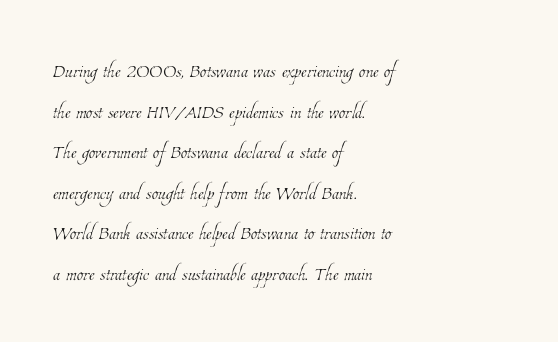
These lines keep a tight, regular rhythm from letter to letter. Rows of type keep a routine distance in the vertical direction. Line beginnings align vertically; line endings do not. No chunkiness to these letters — they're not bold.
